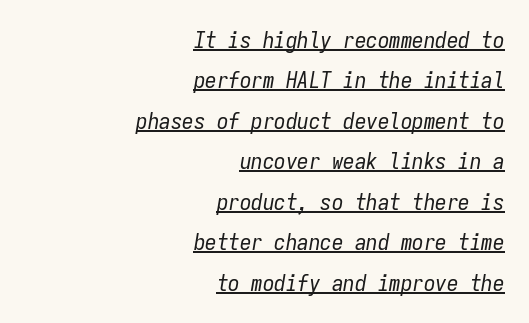
{"italic": "yes", "lean": "right", "slant_degrees": 9, "bold": "no", "underline": "yes", "align": "right", "line_spacing_ratio": 1.76, "letter_spacing": "normal", "letter_spacing_em": 0.0, "glyph_px": 23}
